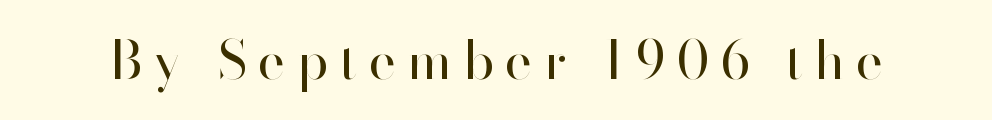
The image shows 52 px regular-weight sans-serif type, upright; set unusually wide letter spacing (+0.22 em), not underlined; high stroke contrast and a small x-height.
